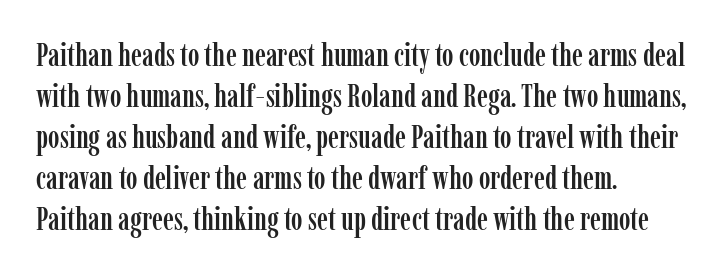
Q: Is the text italic (slanted)? A: No, it is upright.
Q: Is the typeface a serif or a sans-serif typeface? A: Serif.
Q: Is the text underlined? A: No.
Q: How is the paragraph aligned? A: Left-aligned.
Q: Is the spacing between letters normal or unusually wide? A: Normal.
Q: Is the spacing between lines tight, normal or loose? A: Normal.
Q: Width (condensed, normal, or wide)? A: Condensed.
Q: Stroke contrast? A: Low.
Q: x-height? A: Medium.
Q: Monospaced? A: No.
